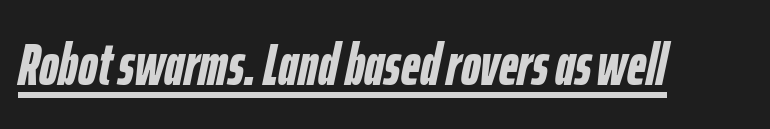
The image shows 59 px semibold, condensed type, italic (leaning right); set normal letter spacing, underlined; low stroke contrast and a medium x-height.
